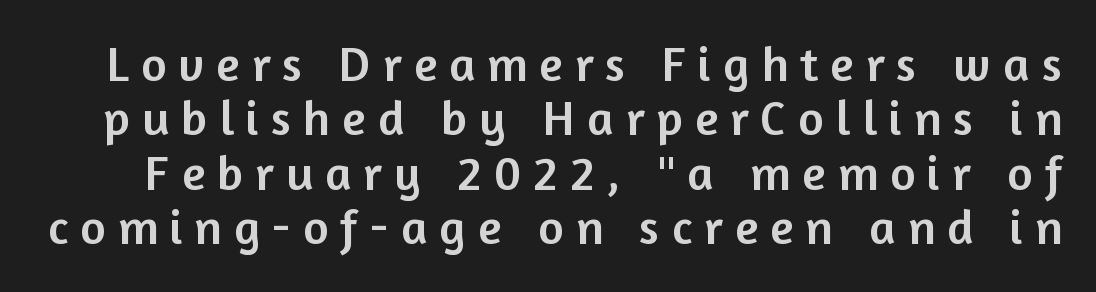
Q: Is the text italic (slanted)? A: No, it is upright.
Q: Is the typeface a serif or a sans-serif typeface? A: Sans-serif.
Q: Is the text underlined? A: No.
Q: Is the spacing between letters normal or unusually wide? A: Unusually wide.
Q: Is the spacing between lines tight, normal or loose? A: Tight.
Q: Width (condensed, normal, or wide)? A: Normal.
Q: Stroke contrast? A: Low.
Q: x-height? A: Medium.
Q: Monospaced? A: No.
